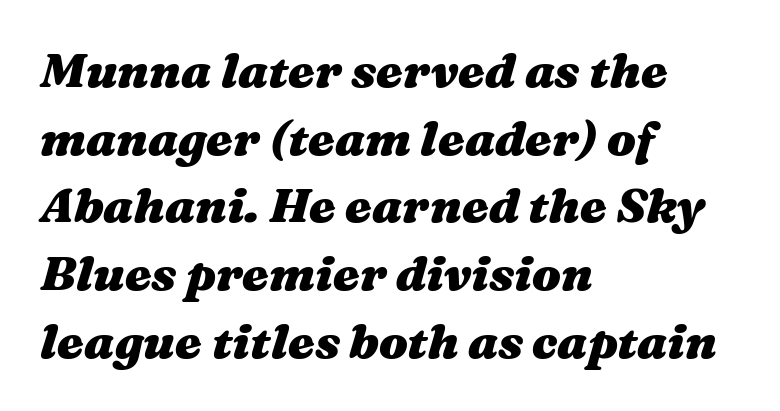
Q: Is the text bold? A: Yes.
Q: Is the text italic (slanted)? A: Yes, it leans right by about 16 degrees.
Q: Is the text underlined? A: No.
Q: How is the paragraph aligned? A: Left-aligned.
Q: Is the spacing between letters normal or unusually wide? A: Normal.
Q: Is the spacing between lines tight, normal or loose? A: Normal.
Q: Width (condensed, normal, or wide)? A: Wide.
Q: Stroke contrast? A: Medium.
Q: x-height? A: Medium.
Q: Monospaced? A: No.
